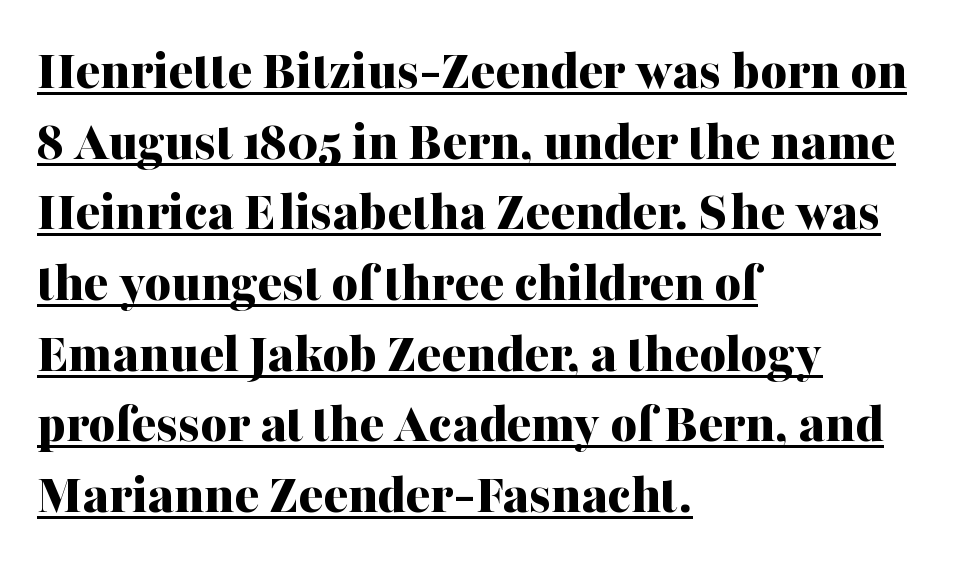
Q: Is the text bold? A: Yes.
Q: Is the text italic (slanted)? A: No, it is upright.
Q: Is the typeface a serif or a sans-serif typeface? A: Serif.
Q: Is the text underlined? A: Yes.
Q: How is the paragraph aligned? A: Left-aligned.
Q: Is the spacing between letters normal or unusually wide? A: Normal.
Q: Width (condensed, normal, or wide)? A: Normal.
Q: Stroke contrast? A: Medium.
Q: x-height? A: Medium.
Q: Monospaced? A: No.
